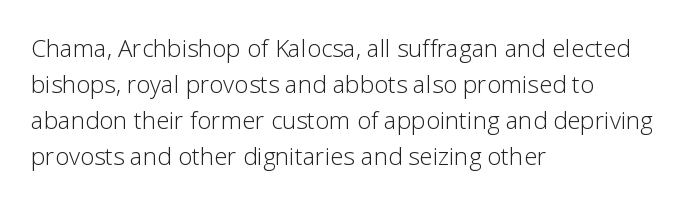
The image shows 24 px text type, upright; set left-aligned, normal line spacing (1.5x), normal letter spacing, not underlined.
